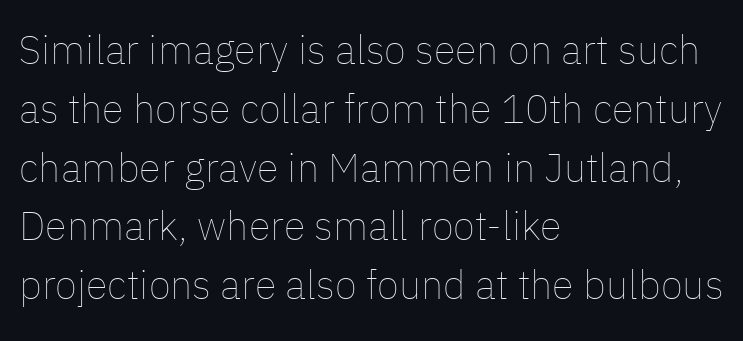
The tracking reads as untouched default to a designer's eye. Does the leading feel generous? No, just average. Spacing verdict: proportional, widths tailored to each character. Weight: not bold — regular or lighter. The compositor pushed each line to the left boundary.
